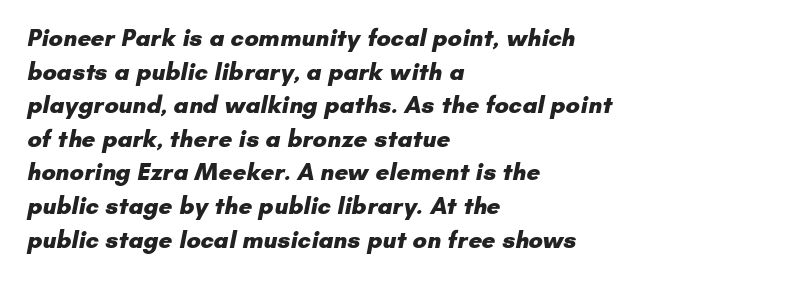
The image shows 24 px bold type; set left-aligned, normal line spacing (1.4x), normal letter spacing, not underlined.
